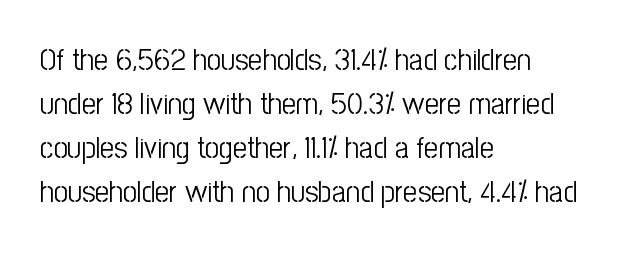
{"serif": "no", "italic": "no", "bold": "no", "weight": "light", "width": "condensed", "stroke_contrast": "low", "x_height": "medium", "monospaced": "no", "underline": "no", "align": "left", "line_spacing": "normal", "line_spacing_ratio": 1.42, "letter_spacing": "normal", "letter_spacing_em": 0.0, "glyph_px": 31}
